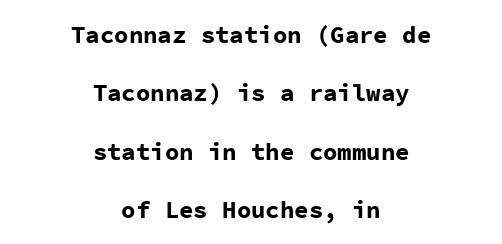
Q: Is the text bold? A: Yes.
Q: Is the text italic (slanted)? A: No, it is upright.
Q: Is the text underlined? A: No.
Q: How is the paragraph aligned? A: Centered.
Q: Is the spacing between letters normal or unusually wide? A: Normal.
Q: Is the spacing between lines tight, normal or loose? A: Loose.
